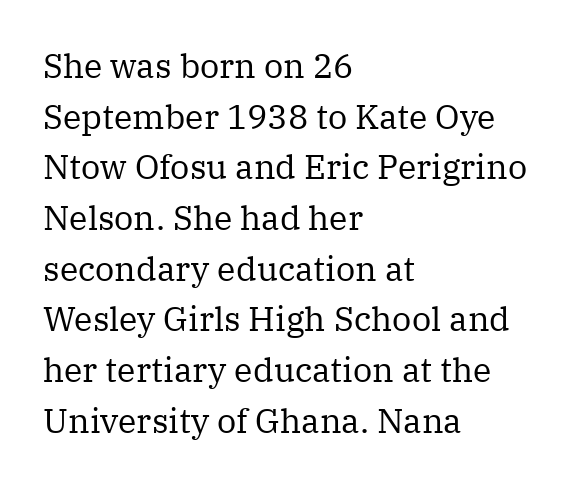
The type sits square on the baseline with zero lean. The strip under each line holds only bare page. The letterforms sit at book weight or below. Is there much room between lines? A standard amount, neither cramped nor airy. Letter spacing: default. Here the designer chose a conventional face with non-uniform glyph widths.
